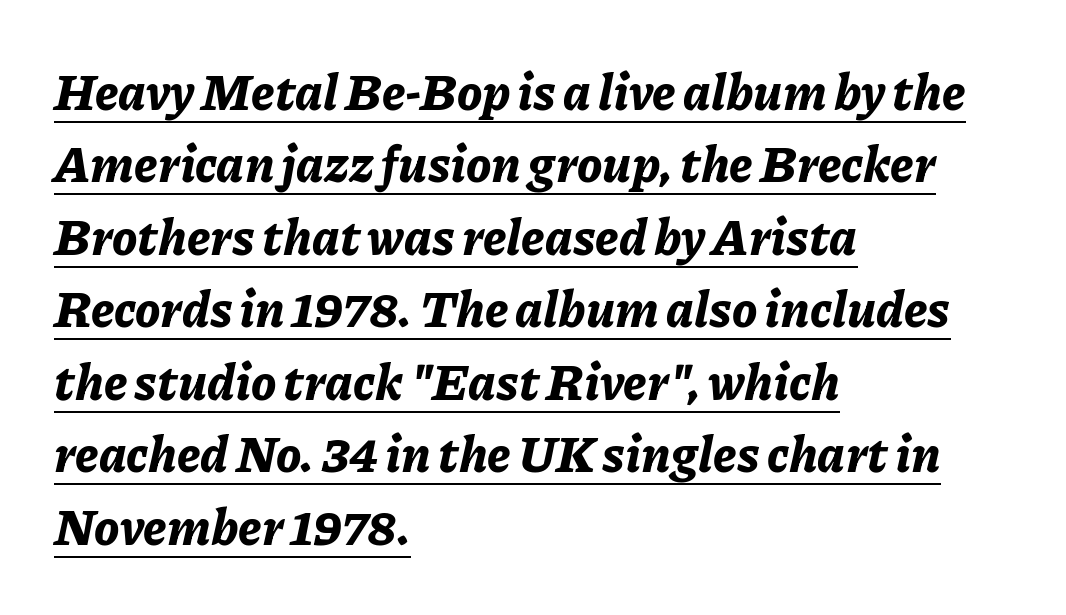
Q: Is the text bold? A: Yes.
Q: Is the text italic (slanted)? A: Yes, it leans right by about 11 degrees.
Q: Is the text underlined? A: Yes.
Q: How is the paragraph aligned? A: Left-aligned.
Q: Is the spacing between letters normal or unusually wide? A: Normal.
Q: Is the spacing between lines tight, normal or loose? A: Normal.
Q: Width (condensed, normal, or wide)? A: Normal.
Q: Stroke contrast? A: Low.
Q: x-height? A: Medium.
Q: Monospaced? A: No.
